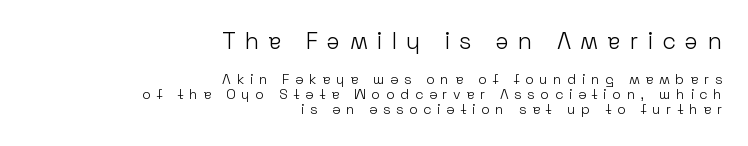
The image shows 23 px text type, upright; set right-aligned, tight line spacing (1.1x), unusually wide letter spacing (+0.4 em), not underlined; the first (top) block is 1.64x larger.
